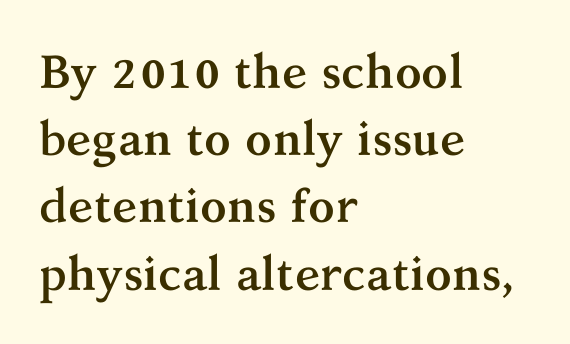
Italic: no, the glyphs are upright roman. In terms of letterform style, serifs are clearly present. Characters follow at the spacing the type designer built in. Bare-footed words on every line. The passage shown is typed in a proportional face where columns would drift. Interline gaps are of average width in this sample.
